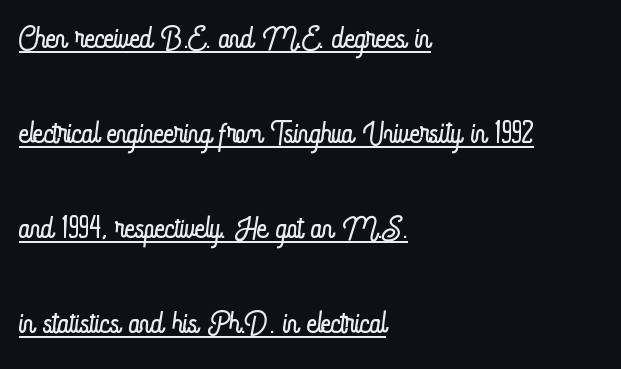
The image shows 44 px light, condensed type; set left-aligned, loose line spacing (2.16x), normal letter spacing, underlined; low stroke contrast and a small x-height.
